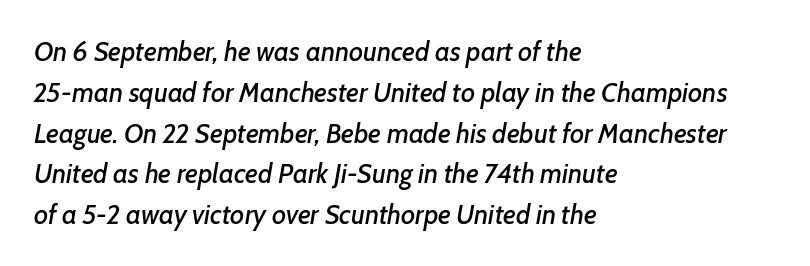
Q: Is the text italic (slanted)? A: Yes, it leans right by about 7 degrees.
Q: Is the text underlined? A: No.
Q: How is the paragraph aligned? A: Left-aligned.
Q: Is the spacing between letters normal or unusually wide? A: Normal.
Q: Is the spacing between lines tight, normal or loose? A: Normal.
